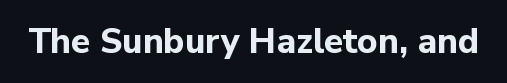
The image shows 35 px bold sans-serif type, upright; set normal letter spacing, not underlined; low stroke contrast and a medium x-height.
